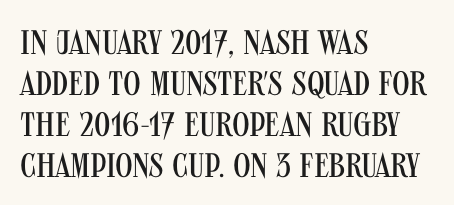
{"serif": "no", "italic": "no", "bold": "no", "weight": "regular", "width": "condensed", "stroke_contrast": "medium", "x_height": "large", "monospaced": "no", "underline": "no", "align": "left", "line_spacing_ratio": 1.21, "letter_spacing": "normal", "letter_spacing_em": 0.0, "glyph_px": 34}
